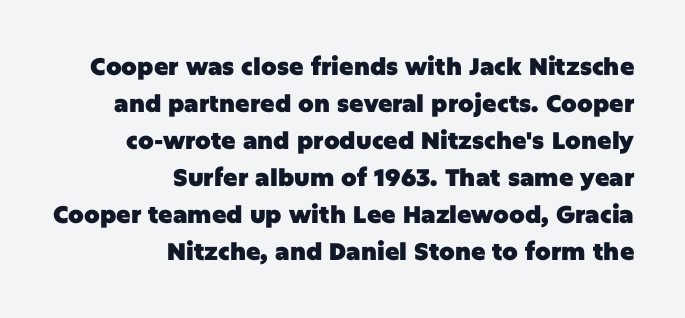
The image shows 24 px bold type, upright; set right-aligned, normal line spacing (1.54x), normal letter spacing, not underlined.
